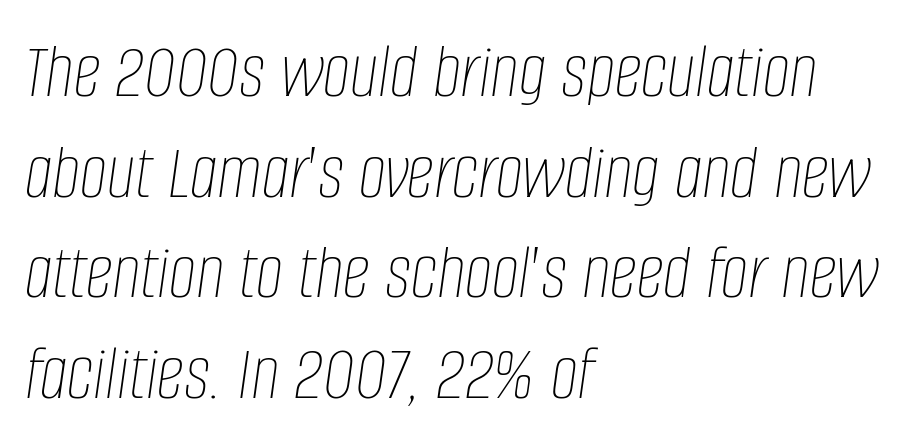
{"italic": "yes", "lean": "right", "slant_degrees": 8, "bold": "no", "weight": "thin", "width": "condensed", "stroke_contrast": "low", "x_height": "large", "monospaced": "no", "underline": "no", "align": "left", "line_spacing": "normal", "line_spacing_ratio": 1.29, "letter_spacing": "normal", "letter_spacing_em": 0.0, "glyph_px": 78}
